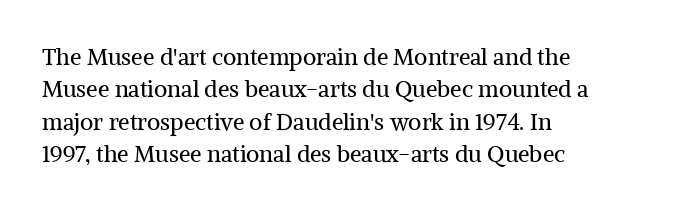
{"italic": "no", "bold": "no", "underline": "no", "align": "left", "line_spacing": "normal", "line_spacing_ratio": 1.41, "letter_spacing": "normal", "letter_spacing_em": 0.0, "glyph_px": 23}
